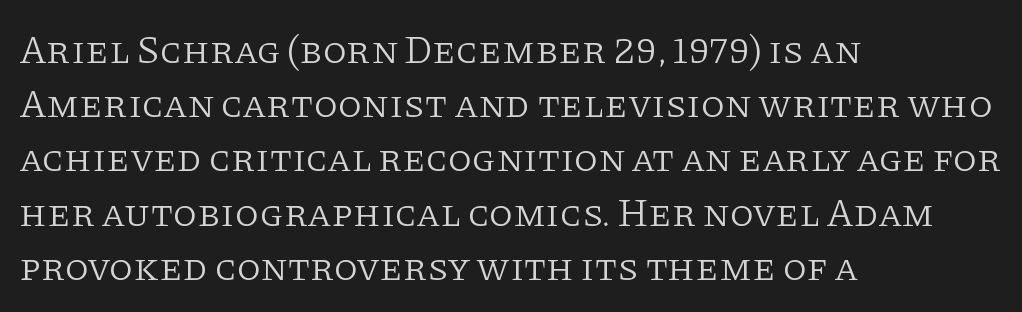
The image shows 39 px light serif type, upright; set left-aligned, normal line spacing (1.39x), normal letter spacing, not underlined; low stroke contrast and a large x-height.
